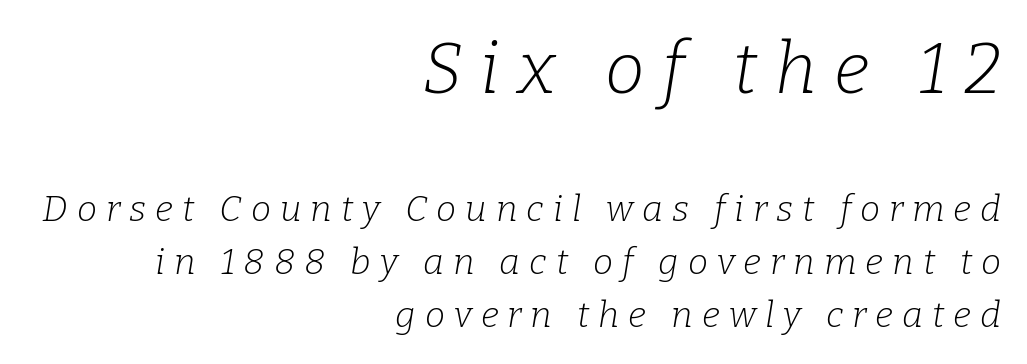
The image shows 71 px light serif type, italic (leaning right); set right-aligned, normal line spacing (1.47x), unusually wide letter spacing (+0.25 em), not underlined; the first (top) block is 1.97x larger; low stroke contrast and a medium x-height.
